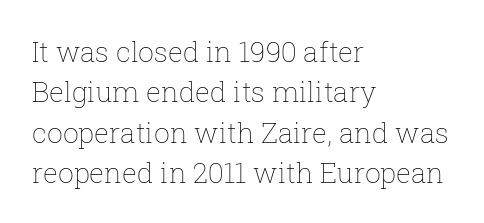
{"italic": "no", "bold": "no", "weight": "thin", "width": "normal", "stroke_contrast": "low", "x_height": "medium", "monospaced": "no", "underline": "no", "align": "left", "line_spacing": "normal", "line_spacing_ratio": 1.44, "letter_spacing": "normal", "letter_spacing_em": 0.0, "glyph_px": 28}
